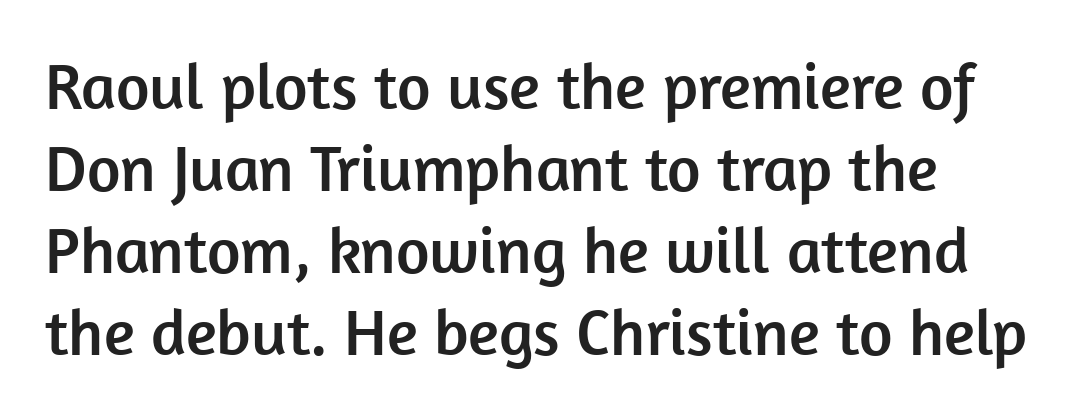
Q: Is the text italic (slanted)? A: No, it is upright.
Q: Is the typeface a serif or a sans-serif typeface? A: Sans-serif.
Q: Is the text underlined? A: No.
Q: Is the spacing between letters normal or unusually wide? A: Normal.
Q: Is the spacing between lines tight, normal or loose? A: Normal.
Q: Width (condensed, normal, or wide)? A: Normal.
Q: Stroke contrast? A: Low.
Q: x-height? A: Medium.
Q: Monospaced? A: No.
